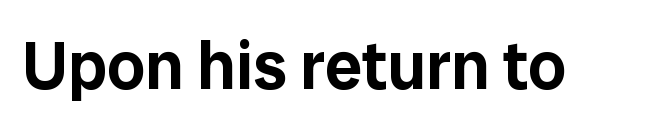
The image shows 67 px sans-serif type, upright; set normal letter spacing, not underlined; low stroke contrast and a medium x-height.
